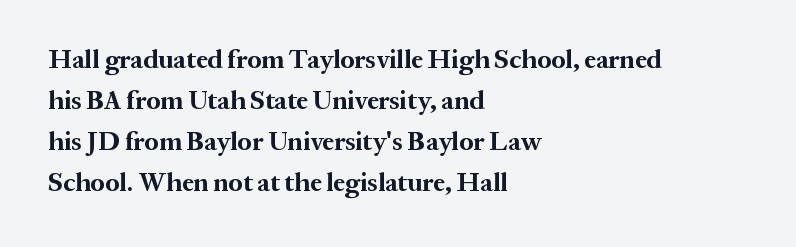
Standard letterfit; no display-style spreading of the glyphs. Compared with typical paragraphs, the rows here are spaced about the same. A bare baseline throughout the passage. Every stem runs plumb, perpendicular to the baseline. The typesetter chose a ragged-right arrangement here. The font is running at its bold setting.
